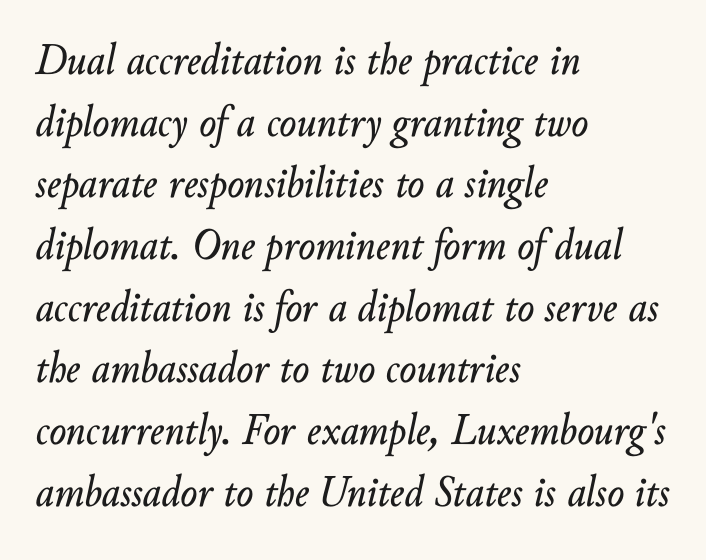
{"italic": "yes", "lean": "right", "slant_degrees": 10, "width": "normal", "stroke_contrast": "low", "x_height": "small", "monospaced": "no", "underline": "no", "align": "left", "line_spacing": "normal", "line_spacing_ratio": 1.37, "letter_spacing": "normal", "letter_spacing_em": 0.0, "glyph_px": 45}
